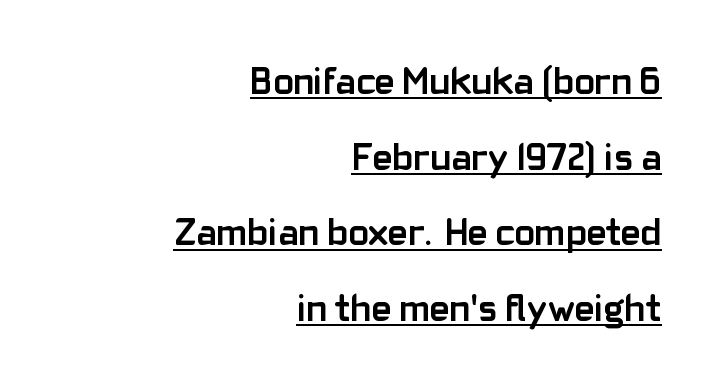
Line ends are locked; line starts wander. Notice the wide empty band between every row — that's loose leading. What weight is shown? A full bold with thick strokes. You could call the tracking neutral — neither tight nor loose. The font's upright variant was chosen for this text.
